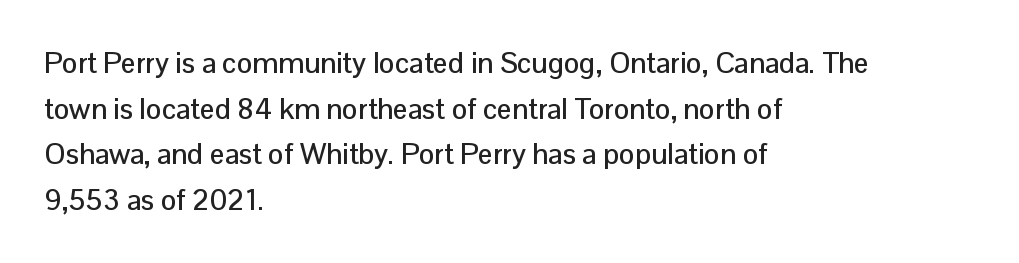
Q: Is the text italic (slanted)? A: No, it is upright.
Q: Is the typeface a serif or a sans-serif typeface? A: Sans-serif.
Q: Is the text underlined? A: No.
Q: How is the paragraph aligned? A: Left-aligned.
Q: Is the spacing between letters normal or unusually wide? A: Normal.
Q: Is the spacing between lines tight, normal or loose? A: Normal.
Q: Width (condensed, normal, or wide)? A: Normal.
Q: Stroke contrast? A: Low.
Q: x-height? A: Medium.
Q: Monospaced? A: No.
